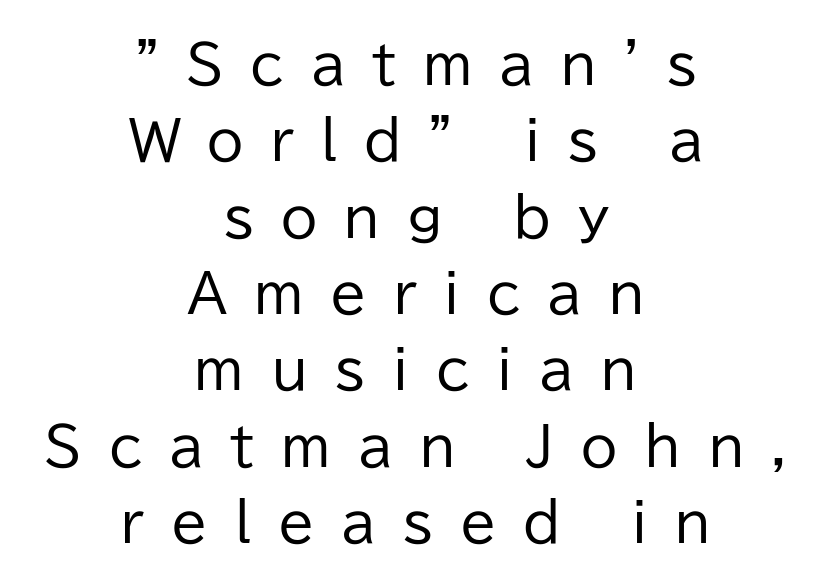
The image shows 53 px regular-weight sans-serif type, upright; set centered, normal line spacing (1.44x), unusually wide letter spacing (+0.5 em), not underlined; low stroke contrast and a medium x-height.
